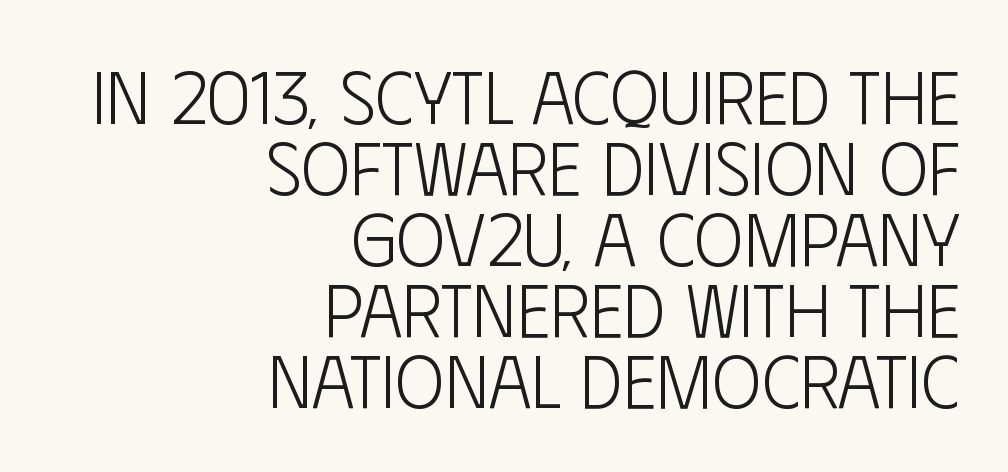
{"serif": "no", "italic": "no", "bold": "no", "weight": "light", "width": "condensed", "stroke_contrast": "low", "x_height": "large", "monospaced": "no", "underline": "no", "align": "right", "line_spacing": "tight", "line_spacing_ratio": 0.96, "letter_spacing": "normal", "letter_spacing_em": 0.0, "glyph_px": 74}
